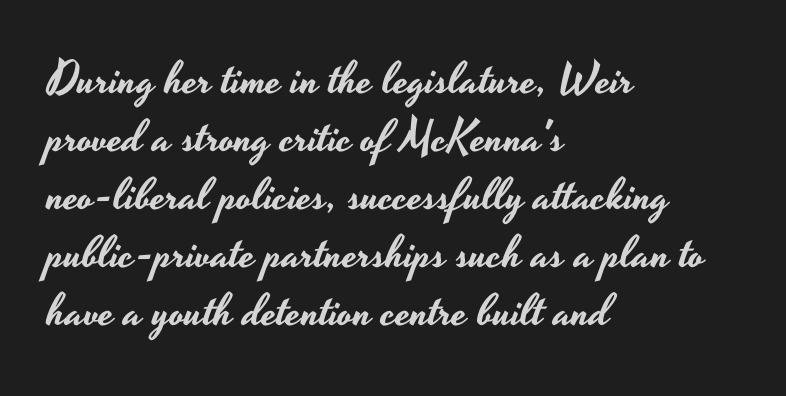
{"serif": "no", "width": "wide", "stroke_contrast": "low", "x_height": "small", "monospaced": "no", "underline": "no", "align": "left", "line_spacing": "normal", "line_spacing_ratio": 1.29, "letter_spacing": "normal", "letter_spacing_em": 0.0, "glyph_px": 45}
